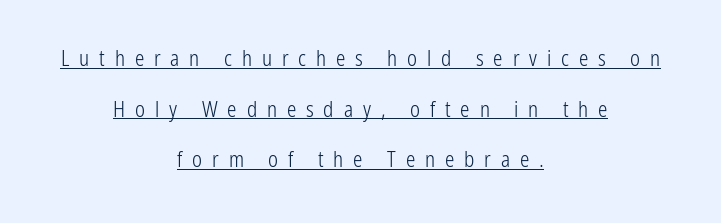
Leading is clearly above the norm, producing a sparse column. The weight tops out at a normal text grade. A roman cut, with each character standing at attention. Reading down the block, each line starts at a different indent, mirrored at its end. The typesetter has applied underlining to the passage shown.
